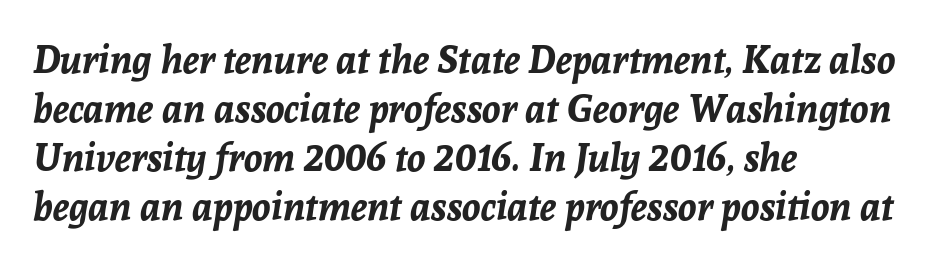
{"italic": "yes", "lean": "right", "slant_degrees": 8, "bold": "yes", "weight": "bold", "width": "normal", "stroke_contrast": "low", "x_height": "medium", "monospaced": "no", "underline": "no", "align": "left", "line_spacing": "normal", "line_spacing_ratio": 1.29, "letter_spacing": "normal", "letter_spacing_em": 0.0, "glyph_px": 38}
